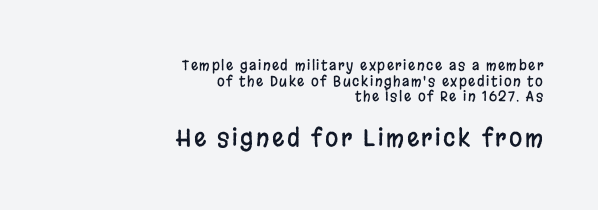
A roman cut, with each character standing at attention. How would I describe the line gaps? Narrow and economical. Whoever set this made the second block the dominant, larger element. This rendering uses right alignment, leaving the left contour irregular. A bare baseline throughout the passage.
